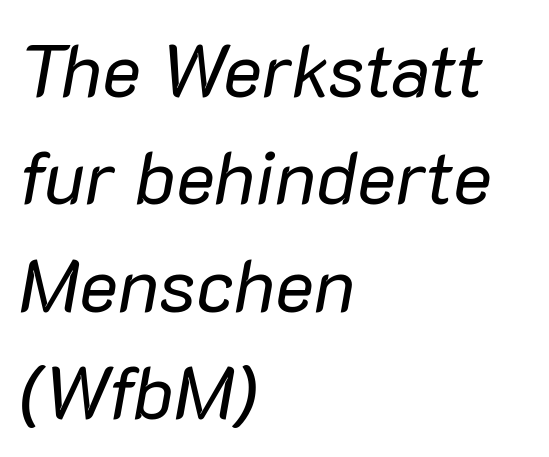
{"italic": "yes", "lean": "right", "slant_degrees": 10, "bold": "no", "weight": "regular", "width": "normal", "stroke_contrast": "low", "x_height": "medium", "monospaced": "no", "underline": "no", "align": "left", "line_spacing": "normal", "line_spacing_ratio": 1.45, "letter_spacing": "normal", "letter_spacing_em": 0.0, "glyph_px": 74}
